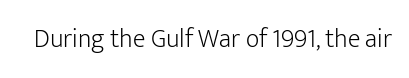
A roman cut, with each character standing at attention. Decoration check: the copy has no underline. The gaps between neighbouring characters are ordinary and unremarkable. Bold? No — there's no thickening of the strokes.
